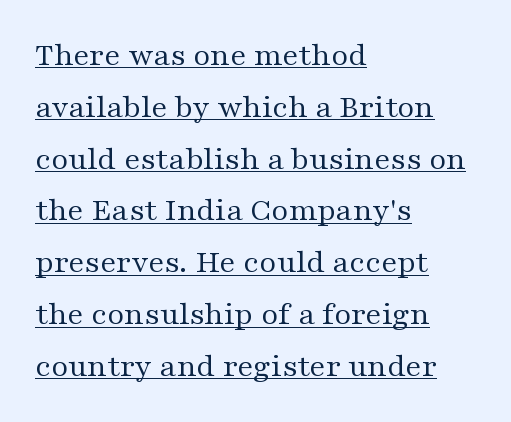
The image shows 33 px regular-weight, wide serif type, upright; set left-aligned, normal line spacing (1.57x), normal letter spacing, underlined; medium stroke contrast and a medium x-height.
